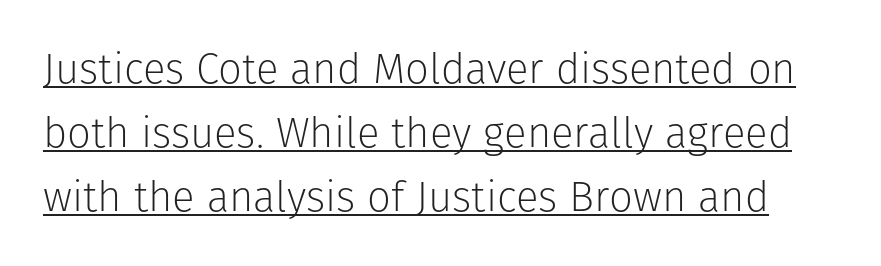
{"serif": "no", "italic": "no", "bold": "no", "weight": "light", "width": "normal", "stroke_contrast": "low", "x_height": "medium", "monospaced": "no", "underline": "yes", "line_spacing": "normal", "line_spacing_ratio": 1.52, "letter_spacing": "normal", "letter_spacing_em": 0.0, "glyph_px": 42}
